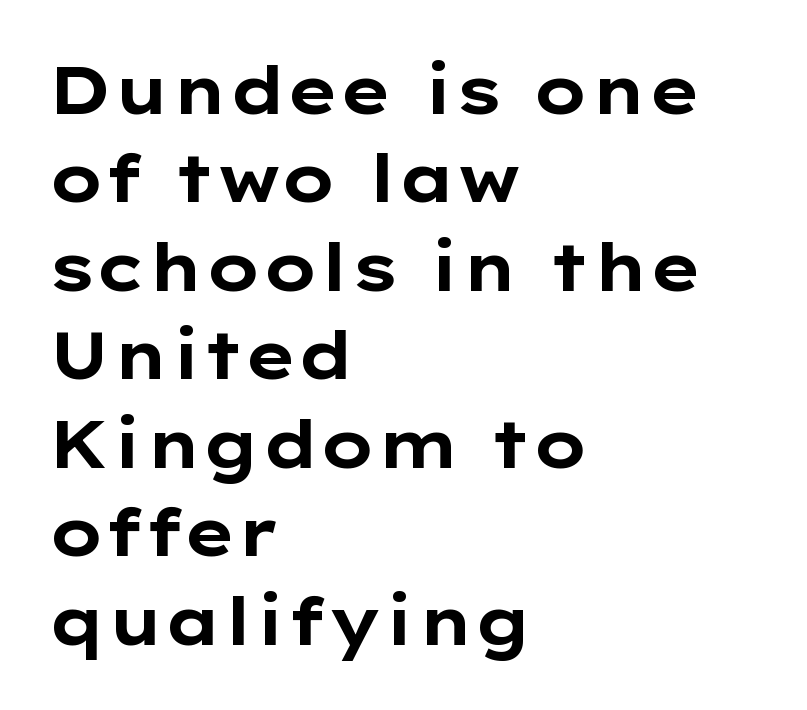
The image shows 66 px bold, wide sans-serif type, upright; set left-aligned, normal line spacing (1.34x), normal letter spacing, not underlined; low stroke contrast and a medium x-height.
